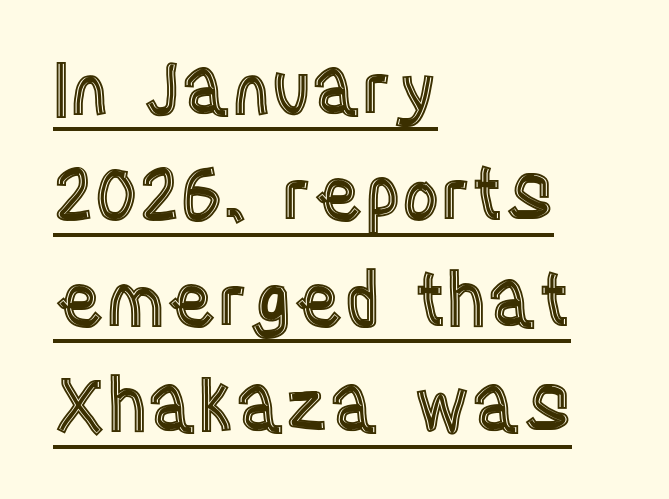
The image shows 74 px condensed type, upright; set left-aligned, normal line spacing (1.43x), normal letter spacing, underlined; a large x-height.
